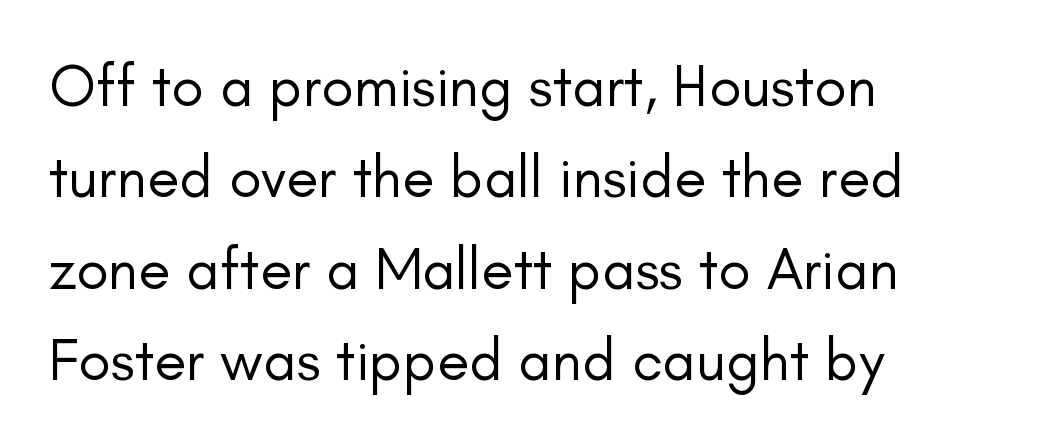
The image shows 59 px regular-weight sans-serif type, upright; set left-aligned, normal line spacing (1.55x), normal letter spacing, not underlined; low stroke contrast and a small x-height.
